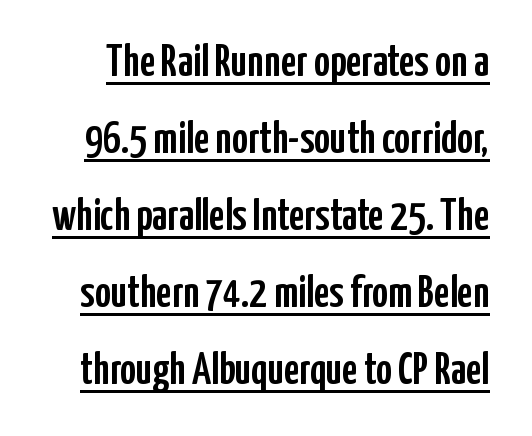
The image shows 44 px condensed sans-serif type, upright; set line spacing 1.75x, normal letter spacing, underlined; low stroke contrast and a medium x-height.
